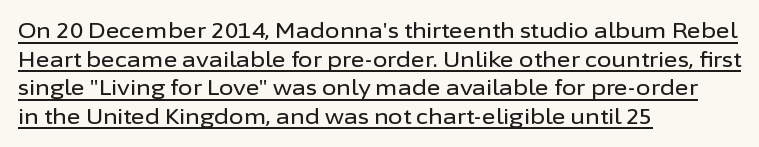
{"italic": "no", "underline": "yes", "align": "left", "line_spacing": "normal", "line_spacing_ratio": 1.36, "letter_spacing": "normal", "letter_spacing_em": 0.0, "glyph_px": 21}
